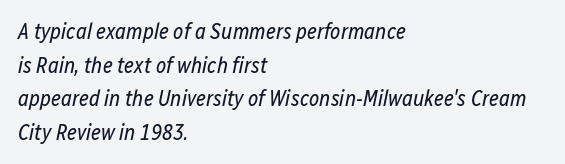
{"italic": "yes", "lean": "right", "slant_degrees": 12, "bold": "no", "underline": "no", "align": "left", "line_spacing": "normal", "line_spacing_ratio": 1.53, "letter_spacing": "normal", "letter_spacing_em": 0.0, "glyph_px": 22}
